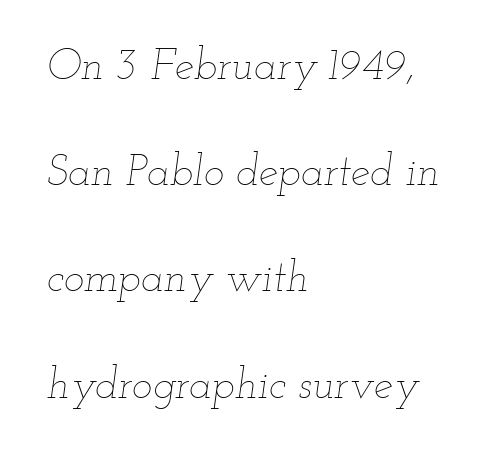
The image shows 43 px thin, wide type, italic (leaning right); set left-aligned, loose line spacing (2.47x), normal letter spacing, not underlined; low stroke contrast and a small x-height.
